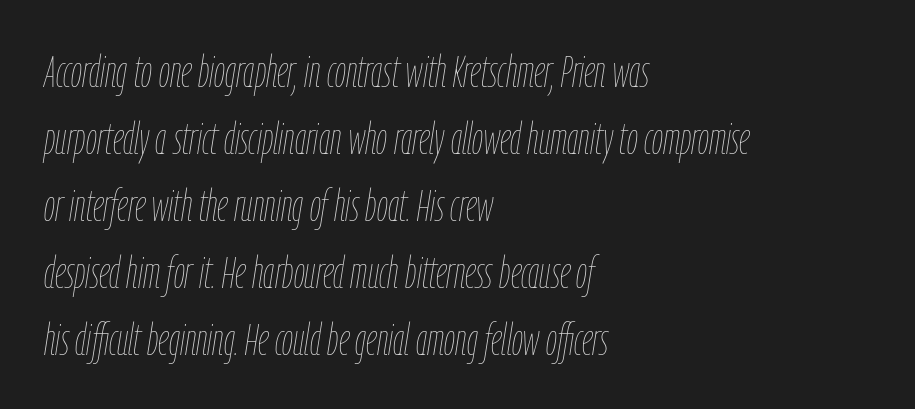
Q: Is the text bold? A: No.
Q: Is the text italic (slanted)? A: Yes, it leans right by about 9 degrees.
Q: Is the text underlined? A: No.
Q: How is the paragraph aligned? A: Left-aligned.
Q: Is the spacing between letters normal or unusually wide? A: Normal.
Q: Is the spacing between lines tight, normal or loose? A: Normal.
Q: Width (condensed, normal, or wide)? A: Condensed.
Q: Stroke contrast? A: Low.
Q: x-height? A: Medium.
Q: Monospaced? A: No.
